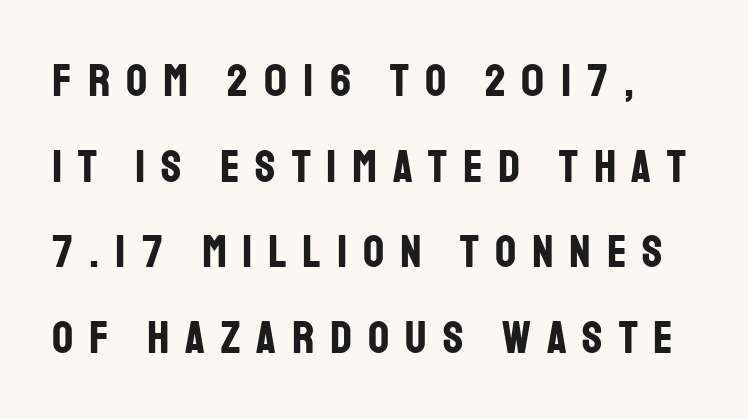
{"serif": "no", "italic": "no", "bold": "yes", "weight": "bold", "width": "condensed", "stroke_contrast": "low", "x_height": "large", "monospaced": "no", "underline": "no", "line_spacing_ratio": 1.86, "letter_spacing": "wide", "letter_spacing_em": 0.35, "glyph_px": 46}
